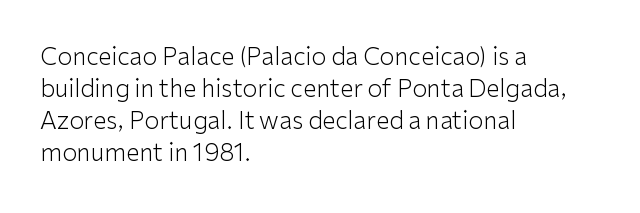
{"italic": "no", "bold": "no", "underline": "no", "align": "left", "line_spacing": "normal", "line_spacing_ratio": 1.33, "letter_spacing": "normal", "letter_spacing_em": 0.0, "glyph_px": 24}
